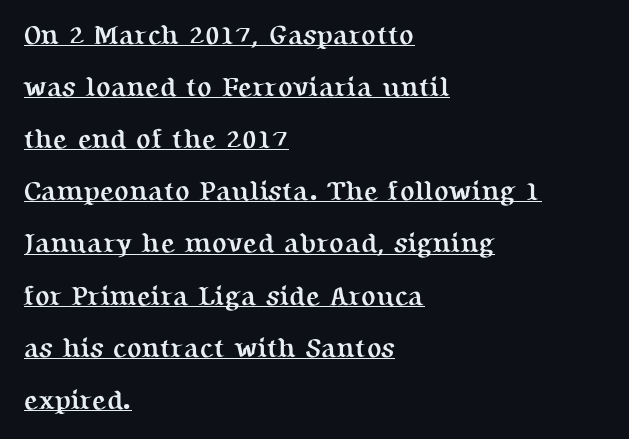
{"italic": "no", "bold": "yes", "underline": "yes", "align": "left", "line_spacing": "loose", "line_spacing_ratio": 1.93, "letter_spacing": "normal", "letter_spacing_em": 0.0, "glyph_px": 27}
